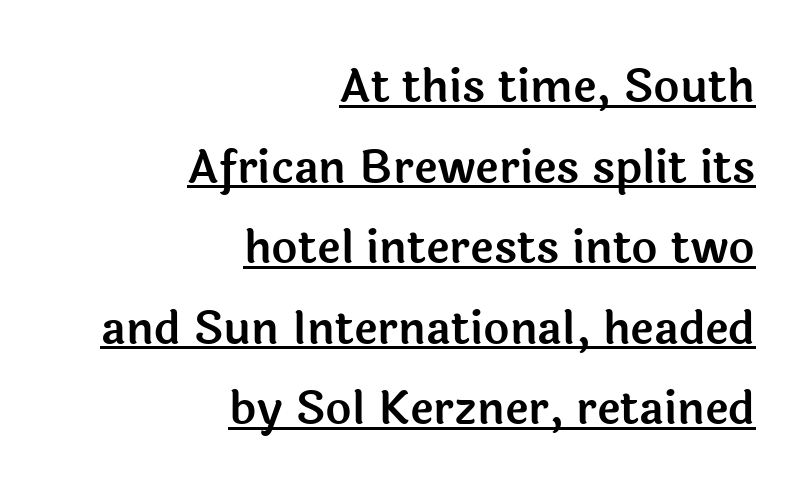
Posture: vertical. Is the letter spacing exaggerated? No — it looks like the ordinary default. Font category for this specimen: sans-serif. The compositor pushed each line to the right boundary. The rendered words wear a rule along their underside. Do the characters align in a grid? No, the font is proportional.
